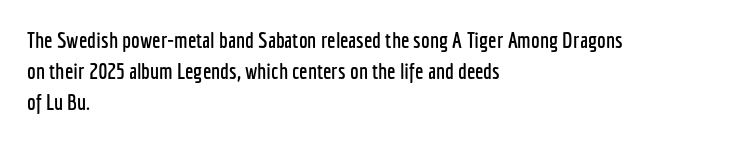
{"italic": "no", "underline": "no", "align": "left", "line_spacing": "normal", "line_spacing_ratio": 1.41, "letter_spacing": "normal", "letter_spacing_em": 0.0, "glyph_px": 22}
